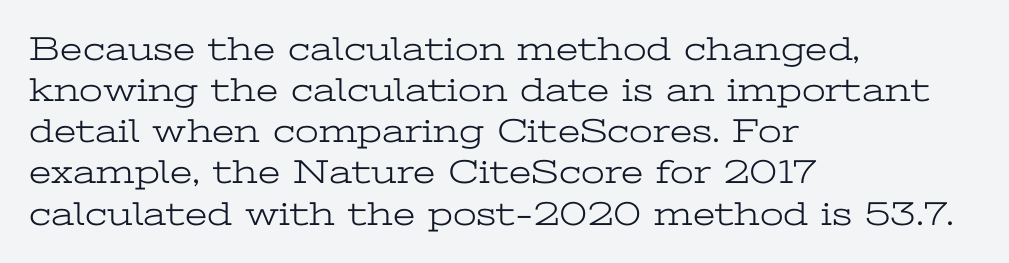
The image shows 34 px light, wide serif type, upright; set left-aligned, line spacing 1.21x, normal letter spacing, not underlined; low stroke contrast and a medium x-height.
